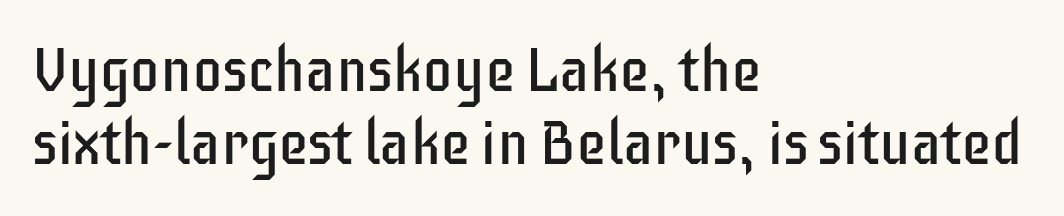
{"serif": "no", "italic": "no", "bold": "no", "weight": "regular", "width": "condensed", "stroke_contrast": "low", "x_height": "large", "monospaced": "no", "underline": "no", "align": "left", "line_spacing_ratio": 1.2, "letter_spacing": "normal", "letter_spacing_em": 0.0, "glyph_px": 61}
